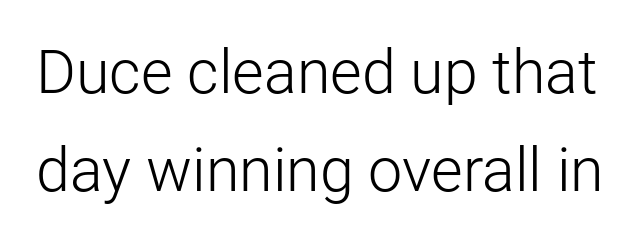
Q: Is the text bold? A: No.
Q: Is the text italic (slanted)? A: No, it is upright.
Q: Is the typeface a serif or a sans-serif typeface? A: Sans-serif.
Q: Is the text underlined? A: No.
Q: Is the spacing between letters normal or unusually wide? A: Normal.
Q: Is the spacing between lines tight, normal or loose? A: Normal.
Q: Width (condensed, normal, or wide)? A: Normal.
Q: Stroke contrast? A: Low.
Q: x-height? A: Medium.
Q: Monospaced? A: No.
